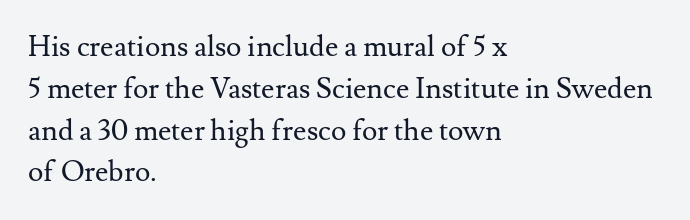
The characters are drawn with everyday or finer stroke widths. The lettering holds an erect, upright posture throughout. Regarding serifs, this sample has them. The passage shown is not underscored anywhere. Vertically, the passage feels balanced, rows spaced as you'd expect.
